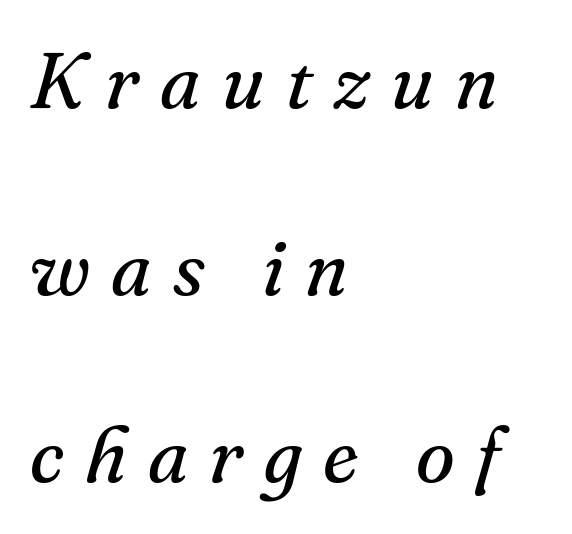
Has an underline been added? It has not. Does the leading feel generous? Absolutely, it's lavish. Vertical stems look standard width or narrower in stroke. A typesetter would label this face a serif. Casual observation: everything's shoved over to the left. The glyphs look as if they've been sheared to an angle.
